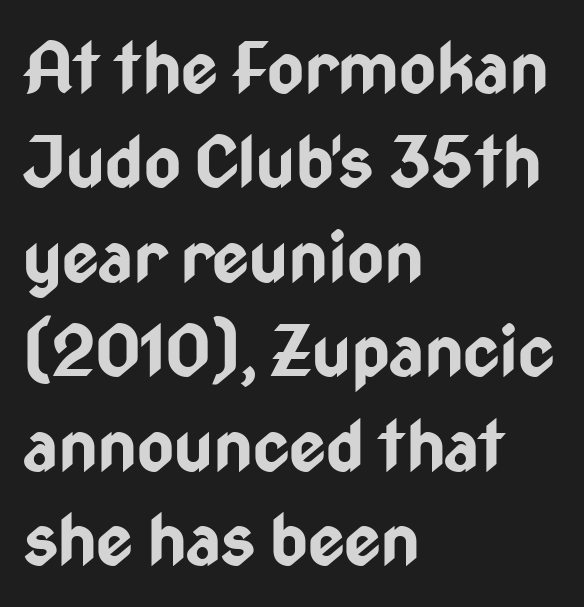
Letters rest on an invisible, unmarked baseline. Looks like regular typesetting: each glyph gets only the width it needs. In terms of letterform style, serifs are entirely absent. Heft: maximum for text — a bold.
